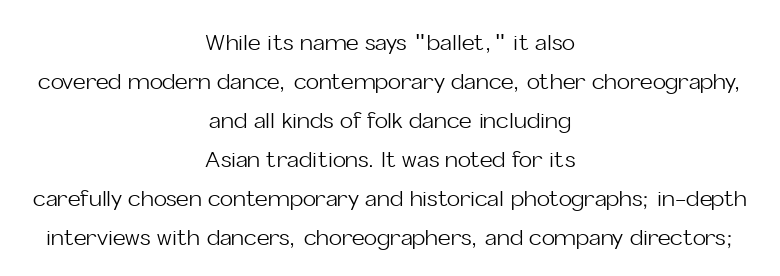
The image shows 22 px text type, upright; set centered, line spacing 1.77x, normal letter spacing, not underlined.
